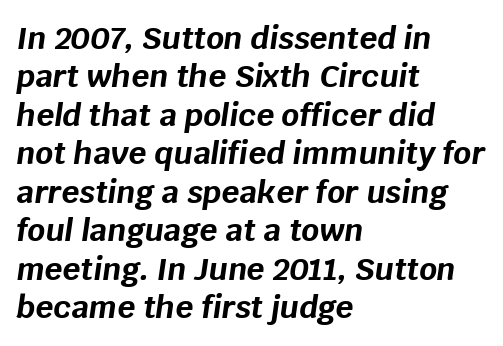
Q: Is the text bold? A: Yes.
Q: Is the text italic (slanted)? A: Yes, it leans right by about 8 degrees.
Q: Is the text underlined? A: No.
Q: How is the paragraph aligned? A: Left-aligned.
Q: Is the spacing between letters normal or unusually wide? A: Normal.
Q: Width (condensed, normal, or wide)? A: Normal.
Q: Stroke contrast? A: Low.
Q: x-height? A: Large.
Q: Monospaced? A: No.
